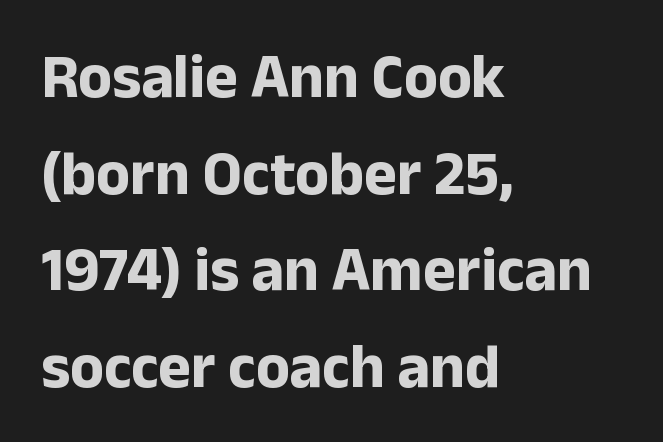
The image shows 62 px bold sans-serif type, upright; set left-aligned, normal line spacing (1.56x), normal letter spacing, not underlined; low stroke contrast and a medium x-height.
